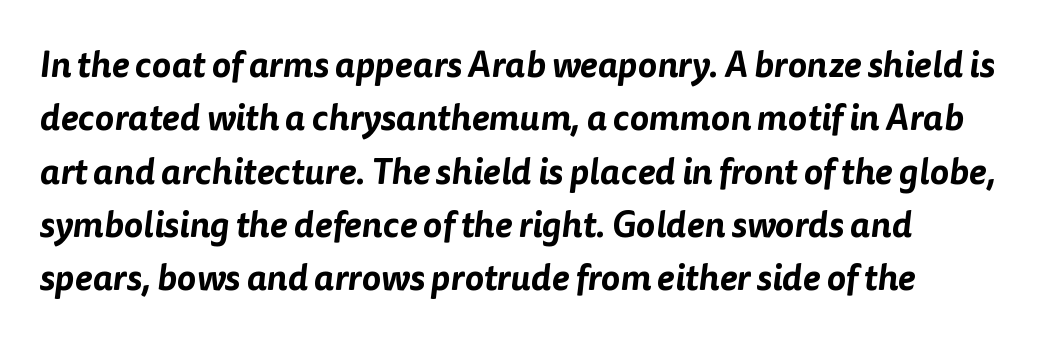
{"serif": "no", "width": "normal", "stroke_contrast": "low", "x_height": "medium", "monospaced": "no", "underline": "no", "line_spacing": "normal", "line_spacing_ratio": 1.48, "letter_spacing": "normal", "letter_spacing_em": 0.0, "glyph_px": 36}
